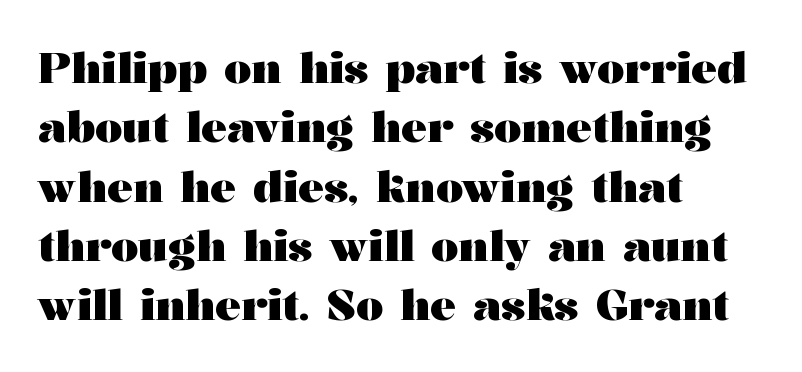
Q: Is the text bold? A: Yes.
Q: Is the text italic (slanted)? A: No, it is upright.
Q: Is the typeface a serif or a sans-serif typeface? A: Serif.
Q: Is the text underlined? A: No.
Q: How is the paragraph aligned? A: Left-aligned.
Q: Is the spacing between letters normal or unusually wide? A: Normal.
Q: Is the spacing between lines tight, normal or loose? A: Normal.
Q: Width (condensed, normal, or wide)? A: Wide.
Q: Stroke contrast? A: Medium.
Q: x-height? A: Medium.
Q: Monospaced? A: No.
